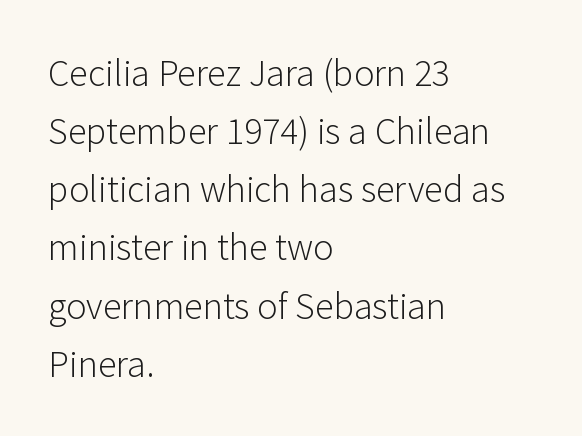
Q: Is the text bold? A: No.
Q: Is the text italic (slanted)? A: No, it is upright.
Q: Is the typeface a serif or a sans-serif typeface? A: Sans-serif.
Q: Is the text underlined? A: No.
Q: How is the paragraph aligned? A: Left-aligned.
Q: Is the spacing between letters normal or unusually wide? A: Normal.
Q: Is the spacing between lines tight, normal or loose? A: Normal.
Q: Width (condensed, normal, or wide)? A: Normal.
Q: Stroke contrast? A: Low.
Q: x-height? A: Medium.
Q: Monospaced? A: No.
